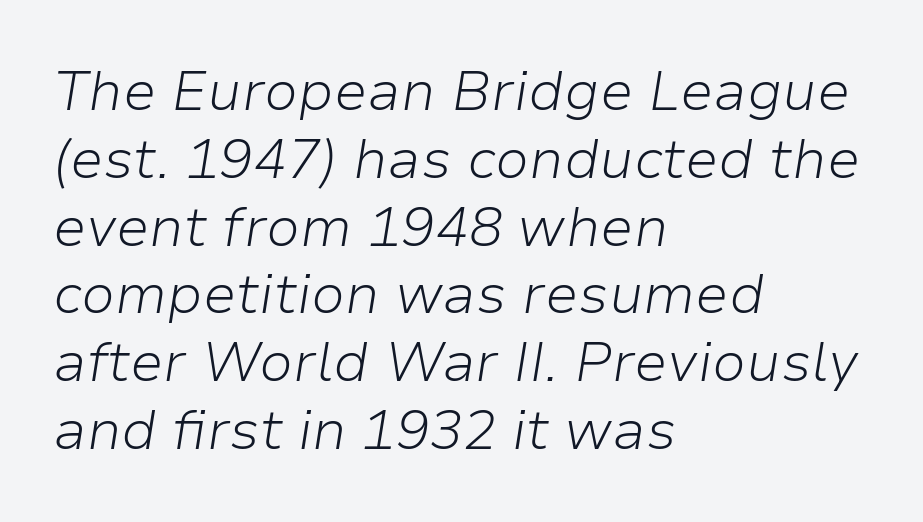
Counters stay open thanks to moderate or lighter strokes. There's an unmistakable incline to the writing here. The gaps between neighbouring characters are ordinary and unremarkable. Rule under the text: the space is simply empty. This sample has the flowing, uneven cadence of proportional lettering. This rendering uses left alignment, leaving the right contour irregular.
